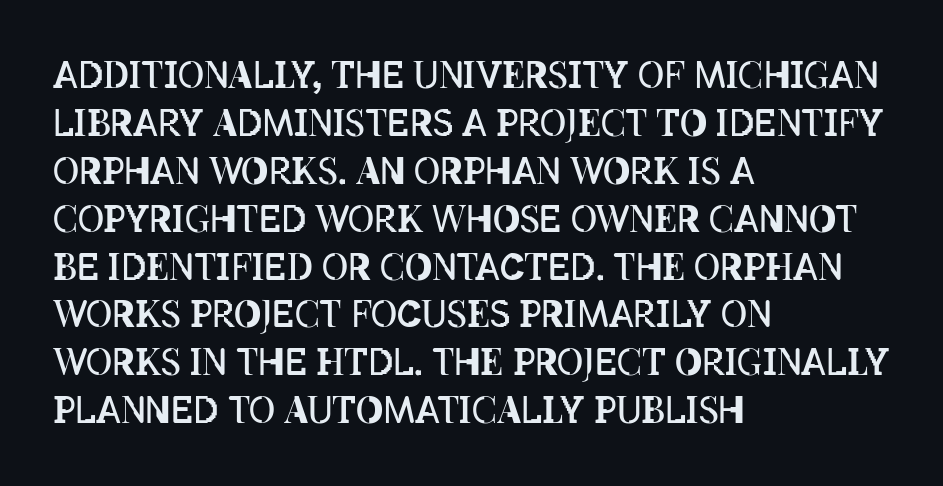
The font is comparable to plain body text, perhaps lighter. All the whitespace from short lines collects on the right. The face used here is rendered with its standard letterfit. Lines of text with bare space underneath. What's the leading like? Ordinary, nothing unusual.
